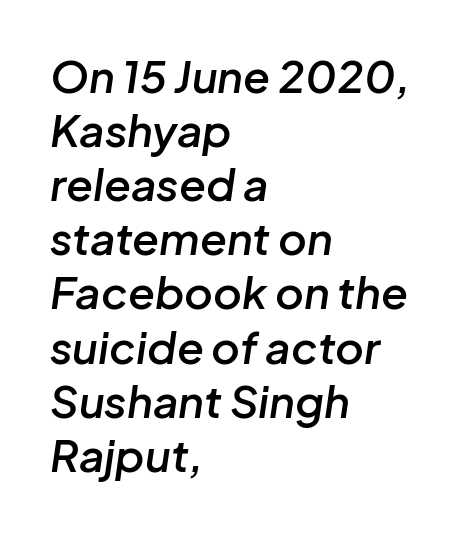
The face used here is rendered with its standard letterfit. Proportional: the letters do not fall into vertical columns. Compared with ordinary roman type, these characters are visibly tilted. In terms of weight, the rendering is demibold, just under bold. Anything drawn beneath the words? Only blank space. Reading down the block, your eye returns to a fixed left position each line.
